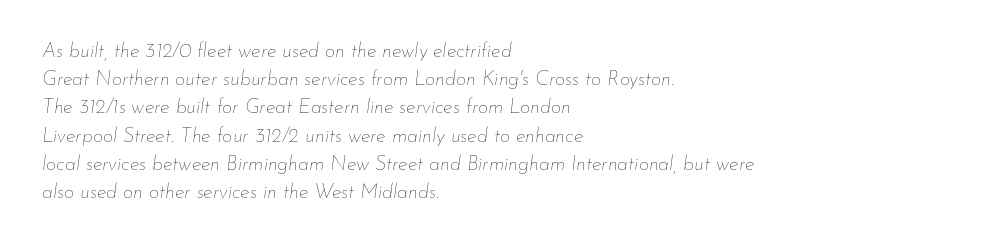
Slanted lettering throughout. The cut favours lightness, reaching ordinary text weight at its darkest. This rendering uses left alignment, leaving the right contour irregular. Baseline-to-baseline distance is the conventional proportion of letter height. Letter spacing: default.
